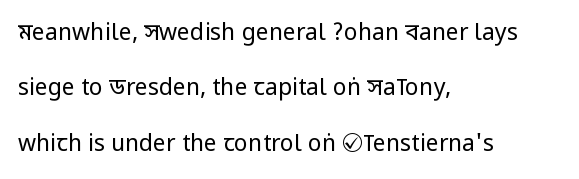
Q: Is the text bold? A: No.
Q: Is the text italic (slanted)? A: No, it is upright.
Q: Is the text underlined? A: No.
Q: How is the paragraph aligned? A: Left-aligned.
Q: Is the spacing between letters normal or unusually wide? A: Normal.
Q: Is the spacing between lines tight, normal or loose? A: Loose.
